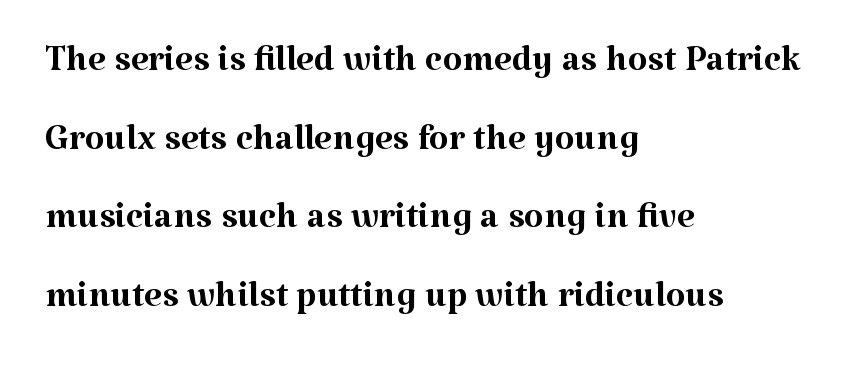
{"serif": "yes", "italic": "no", "bold": "no", "weight": "regular", "width": "normal", "stroke_contrast": "medium", "x_height": "medium", "monospaced": "no", "underline": "no", "align": "left", "line_spacing": "normal", "line_spacing_ratio": 1.54, "letter_spacing": "normal", "letter_spacing_em": 0.0, "glyph_px": 51}
